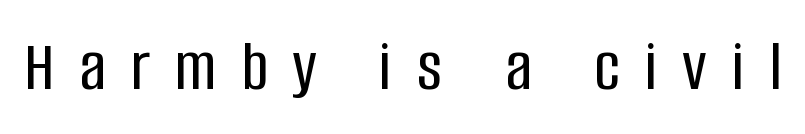
The space directly below the letters is spotless. Character widths vary here, with narrow letters taking less room than wide ones. Loose tracking; the words dissolve into strings of separated letters. A roman cut, with each character standing at attention.
